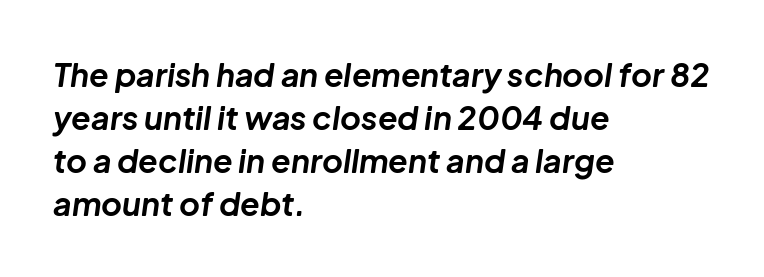
Is this a fixed-width face? No — the glyphs have proportional, varying widths. Line beginnings align vertically; line endings do not. Plenty of ink on the page — the face is bold. The vertical gap from one line to the next is medium. Slant detected: the letters are inclined. The zone under the glyphs is completely vacant.
